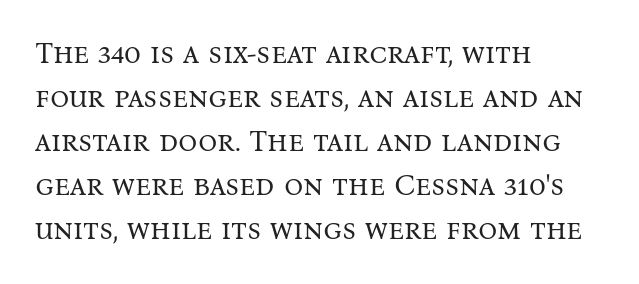
Q: Is the text bold? A: No.
Q: Is the text italic (slanted)? A: No, it is upright.
Q: Is the typeface a serif or a sans-serif typeface? A: Serif.
Q: Is the text underlined? A: No.
Q: How is the paragraph aligned? A: Left-aligned.
Q: Is the spacing between letters normal or unusually wide? A: Normal.
Q: Is the spacing between lines tight, normal or loose? A: Normal.
Q: Width (condensed, normal, or wide)? A: Normal.
Q: Stroke contrast? A: Medium.
Q: x-height? A: Medium.
Q: Monospaced? A: No.
